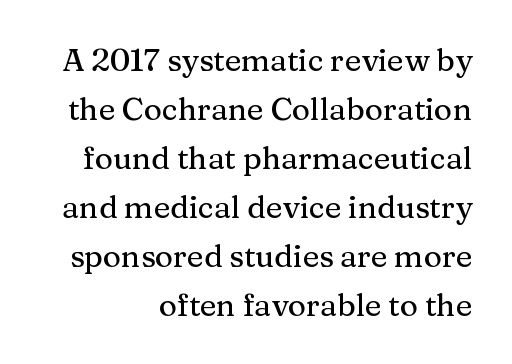
{"serif": "yes", "italic": "no", "width": "normal", "stroke_contrast": "medium", "x_height": "medium", "monospaced": "no", "underline": "no", "line_spacing": "normal", "line_spacing_ratio": 1.58, "letter_spacing": "normal", "letter_spacing_em": 0.0, "glyph_px": 31}
